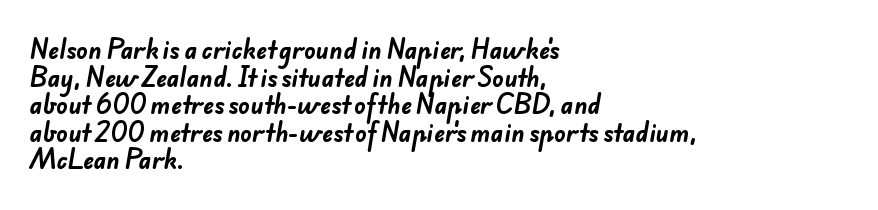
The passage is arranged the way most books set body copy — flush left. Each glyph is drawn with heavy, bold strokes. This sample uses plain, unmodified letter spacing. Only glyphs here, with clear space below each row.
